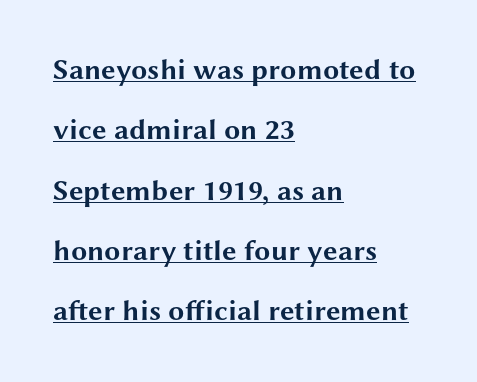
The image shows 29 px bold, wide sans-serif type, upright; set left-aligned, loose line spacing (2.08x), normal letter spacing, underlined; medium stroke contrast and a medium x-height.
